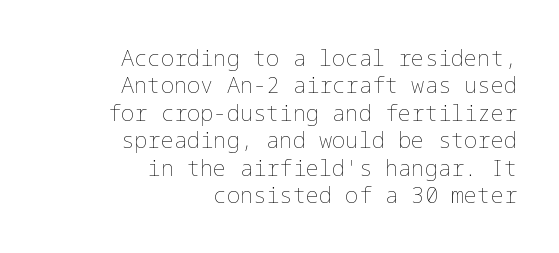
The image shows 22 px text type, upright; set right-aligned, normal line spacing (1.25x), normal letter spacing, not underlined.
